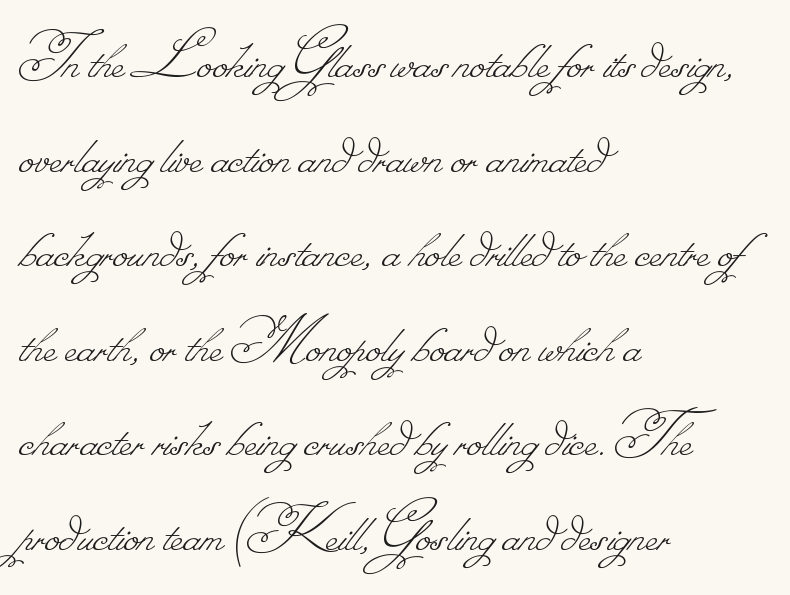
Q: Is the text bold? A: No.
Q: Is the text underlined? A: No.
Q: How is the paragraph aligned? A: Left-aligned.
Q: Is the spacing between letters normal or unusually wide? A: Normal.
Q: Is the spacing between lines tight, normal or loose? A: Normal.
Q: Width (condensed, normal, or wide)? A: Normal.
Q: Stroke contrast? A: Low.
Q: Monospaced? A: No.
